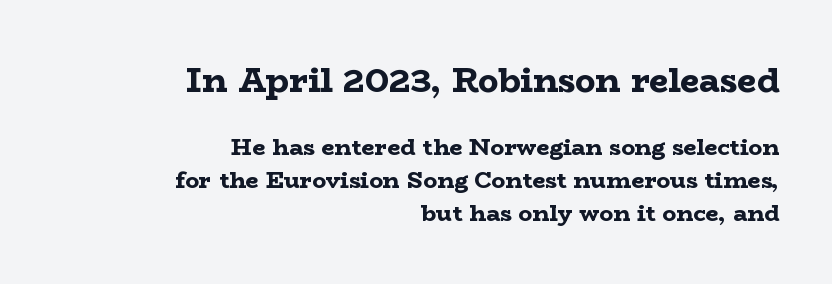
The image shows 34 px bold, wide serif type, upright; set right-aligned, normal line spacing (1.43x), normal letter spacing, not underlined; the first (top) block is 1.48x larger; low stroke contrast and a medium x-height.
